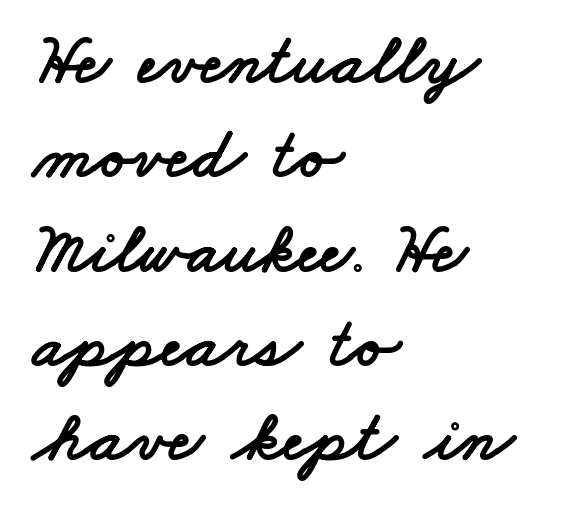
Q: Is the typeface a serif or a sans-serif typeface? A: Sans-serif.
Q: Is the text underlined? A: No.
Q: How is the paragraph aligned? A: Left-aligned.
Q: Is the spacing between letters normal or unusually wide? A: Normal.
Q: Is the spacing between lines tight, normal or loose? A: Normal.
Q: Width (condensed, normal, or wide)? A: Wide.
Q: Stroke contrast? A: Low.
Q: x-height? A: Small.
Q: Monospaced? A: No.
